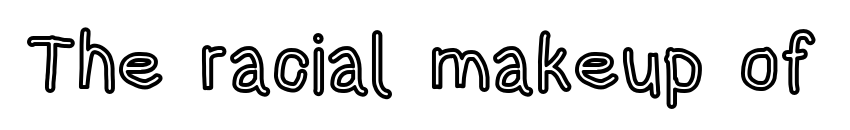
{"italic": "no", "width": "condensed", "x_height": "large", "monospaced": "no", "underline": "no", "letter_spacing": "normal", "letter_spacing_em": 0.0, "glyph_px": 79}
